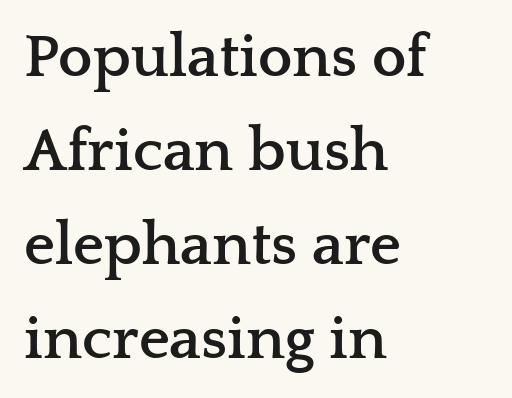
Q: Is the text bold? A: Yes.
Q: Is the text italic (slanted)? A: No, it is upright.
Q: Is the typeface a serif or a sans-serif typeface? A: Serif.
Q: Is the text underlined? A: No.
Q: How is the paragraph aligned? A: Left-aligned.
Q: Is the spacing between letters normal or unusually wide? A: Normal.
Q: Is the spacing between lines tight, normal or loose? A: Normal.
Q: Width (condensed, normal, or wide)? A: Wide.
Q: Stroke contrast? A: Low.
Q: x-height? A: Medium.
Q: Monospaced? A: No.
